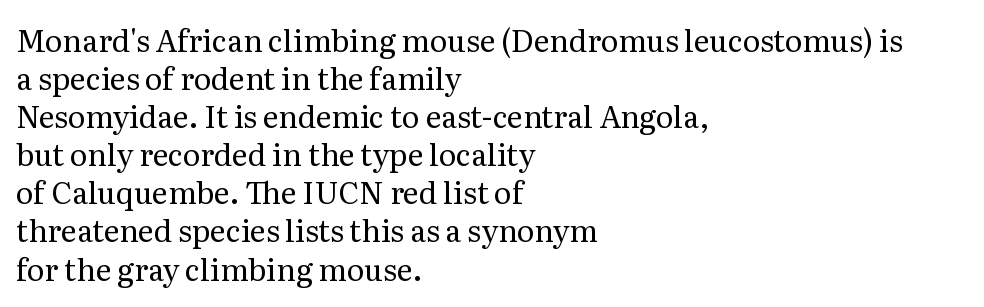
Q: Is the text bold? A: No.
Q: Is the text italic (slanted)? A: No, it is upright.
Q: Is the typeface a serif or a sans-serif typeface? A: Serif.
Q: Is the text underlined? A: No.
Q: How is the paragraph aligned? A: Left-aligned.
Q: Is the spacing between letters normal or unusually wide? A: Normal.
Q: Is the spacing between lines tight, normal or loose? A: Normal.
Q: Width (condensed, normal, or wide)? A: Normal.
Q: Stroke contrast? A: Medium.
Q: x-height? A: Medium.
Q: Monospaced? A: No.
